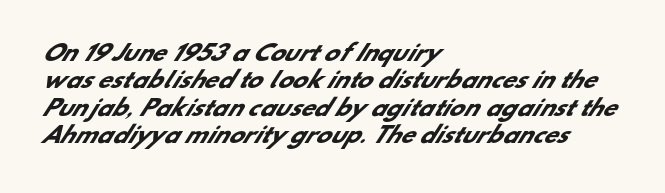
The lines sit at an ordinary, default distance from one another. Has an underline been added? It has not. As a designer I'd log this as weight 700, bold. Reading down the block, your eye returns to a fixed left position each line. Nobody touched the tracking dial on this one.
